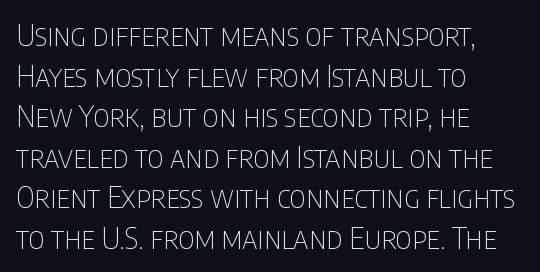
Plain, unruled lines of type. This sample is left-justified, so line endings fall wherever the words run out. The strokes are not fattened; the text isn't bold. Nothing unusual about the tracking: characters are spaced as the font intends.
